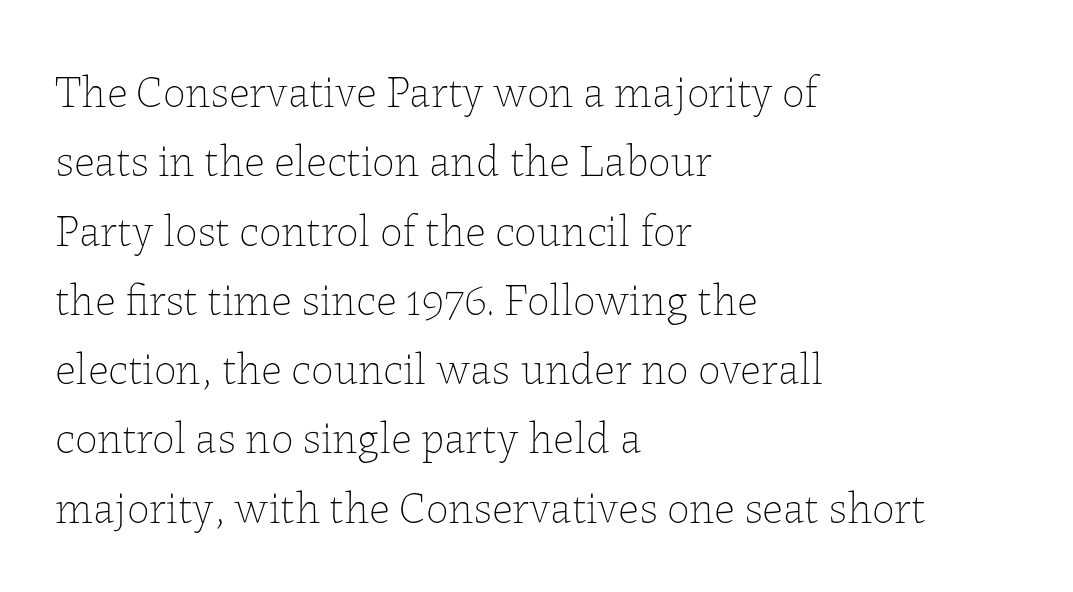
{"italic": "no", "bold": "no", "weight": "thin", "width": "normal", "stroke_contrast": "low", "x_height": "medium", "monospaced": "no", "underline": "no", "align": "left", "line_spacing": "normal", "line_spacing_ratio": 1.54, "letter_spacing": "normal", "letter_spacing_em": 0.0, "glyph_px": 45}
